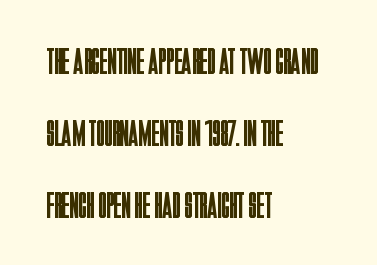
The image shows 37 px regular-weight, condensed sans-serif type, upright; set left-aligned, loose line spacing (1.94x), normal letter spacing, not underlined; low stroke contrast and a large x-height.
